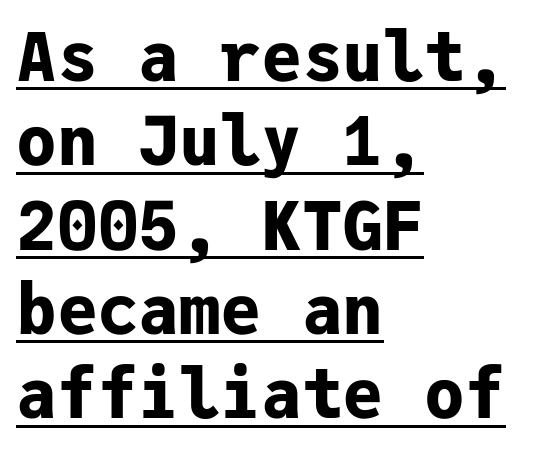
Type style note: lacks serifs. Italic? Not at all — the glyphs are vertical. Glance below the letters and you will spot a drawn line. This sample is left-justified, so line endings fall wherever the words run out. Spacing verdict: monospaced, one width for all characters. Caption: bold face, heavy strokes.
